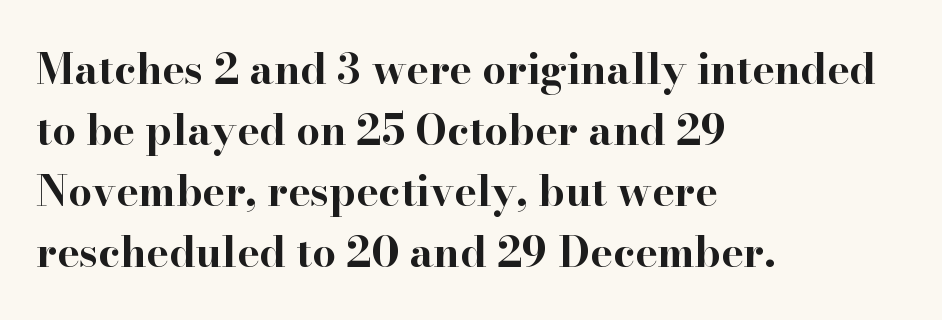
Q: Is the text bold? A: Yes.
Q: Is the text italic (slanted)? A: No, it is upright.
Q: Is the typeface a serif or a sans-serif typeface? A: Serif.
Q: Is the text underlined? A: No.
Q: How is the paragraph aligned? A: Left-aligned.
Q: Is the spacing between letters normal or unusually wide? A: Normal.
Q: Is the spacing between lines tight, normal or loose? A: Normal.
Q: Width (condensed, normal, or wide)? A: Wide.
Q: Stroke contrast? A: High.
Q: x-height? A: Small.
Q: Monospaced? A: No.
